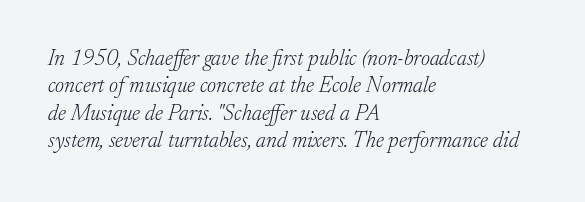
{"italic": "yes", "lean": "right", "slant_degrees": 17, "bold": "no", "underline": "no", "align": "left", "line_spacing": "normal", "line_spacing_ratio": 1.25, "letter_spacing": "normal", "letter_spacing_em": 0.0, "glyph_px": 22}
